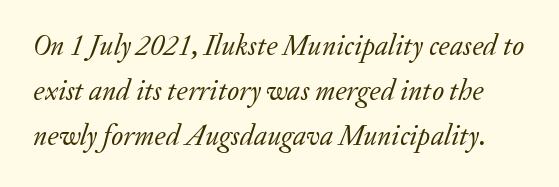
{"serif": "yes", "italic": "yes", "lean": "right", "slant_degrees": 20, "bold": "no", "weight": "regular", "width": "normal", "stroke_contrast": "low", "x_height": "small", "monospaced": "no", "underline": "no", "line_spacing": "normal", "line_spacing_ratio": 1.56, "letter_spacing": "normal", "letter_spacing_em": 0.0, "glyph_px": 29}
